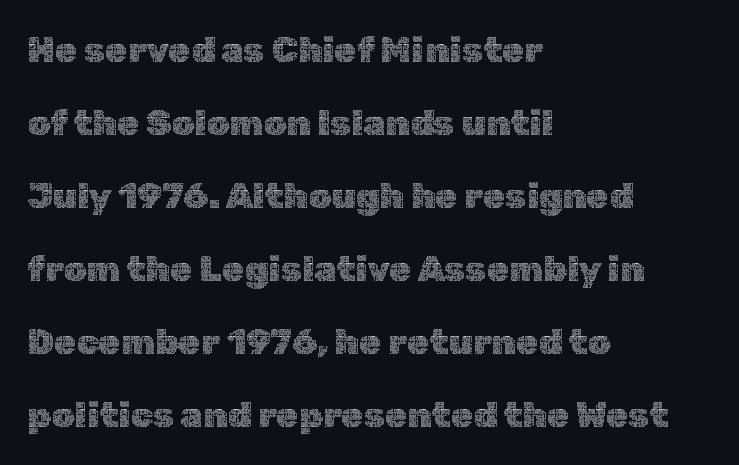
{"italic": "no", "bold": "no", "weight": "thin", "width": "normal", "x_height": "medium", "monospaced": "no", "underline": "no", "align": "left", "line_spacing": "loose", "line_spacing_ratio": 2.03, "letter_spacing": "normal", "letter_spacing_em": 0.0, "glyph_px": 36}
